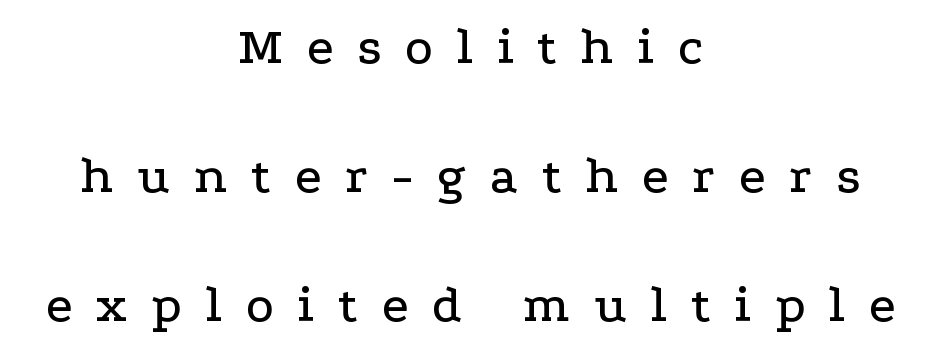
Q: Is the text italic (slanted)? A: No, it is upright.
Q: Is the typeface a serif or a sans-serif typeface? A: Serif.
Q: Is the text underlined? A: No.
Q: How is the paragraph aligned? A: Centered.
Q: Is the spacing between letters normal or unusually wide? A: Unusually wide.
Q: Is the spacing between lines tight, normal or loose? A: Loose.
Q: Width (condensed, normal, or wide)? A: Wide.
Q: Stroke contrast? A: Low.
Q: x-height? A: Medium.
Q: Monospaced? A: No.
